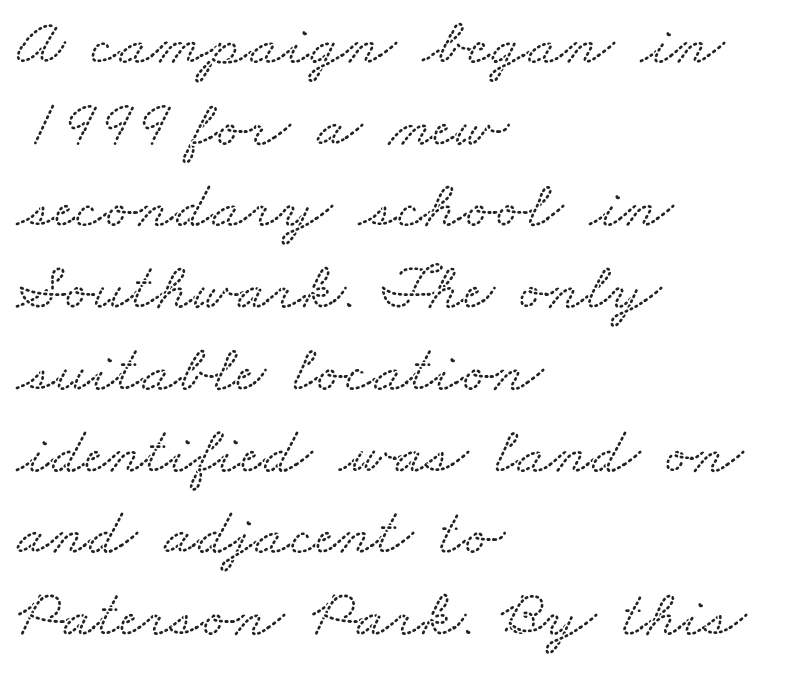
{"serif": "yes", "width": "wide", "stroke_contrast": "medium", "x_height": "small", "monospaced": "no", "underline": "no", "align": "left", "line_spacing_ratio": 1.22, "letter_spacing": "normal", "letter_spacing_em": 0.0, "glyph_px": 67}
